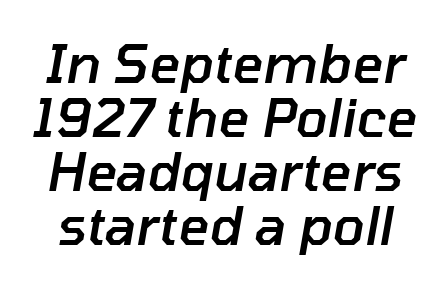
The rendering uses a semibold face; strokes are thickened but not to full bold. What's the leading like? Squeezed, with rows nearly overlapping. These lines are rendered in a variable-pitch font. The line texture is even and compact thanks to regular tracking. Emphasis-style slanted type is in use. Check under the words: just untouched page.
